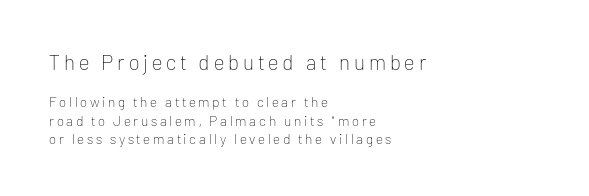
{"italic": "no", "bold": "no", "underline": "no", "align": "left", "line_spacing": "normal", "line_spacing_ratio": 1.31, "larger_block": "first", "size_ratio": 1.5, "glyph_px": 21}
